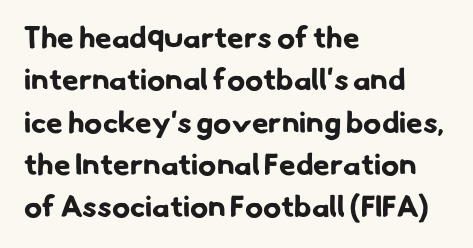
{"serif": "no", "bold": "yes", "weight": "bold", "width": "normal", "stroke_contrast": "low", "x_height": "small", "monospaced": "no", "underline": "no", "align": "left", "line_spacing": "normal", "line_spacing_ratio": 1.41, "letter_spacing": "normal", "letter_spacing_em": 0.0, "glyph_px": 30}
